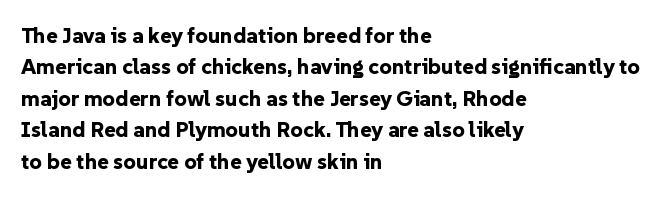
The vertical gap from one line to the next is medium. Bold? Absolutely — the strokes are thick and heavy. Plain, unruled lines of type. The ragged edge is on the right, which tells us the setting is flush left.
